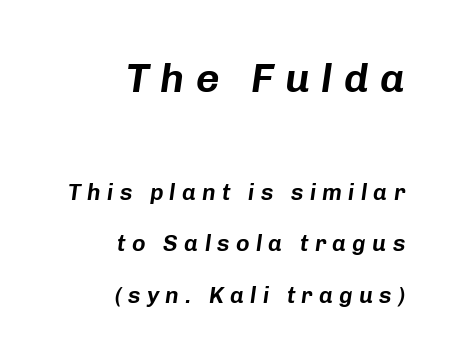
{"italic": "yes", "lean": "right", "slant_degrees": 8, "width": "normal", "stroke_contrast": "low", "x_height": "medium", "monospaced": "no", "underline": "no", "align": "right", "line_spacing": "loose", "line_spacing_ratio": 2.24, "letter_spacing": "wide", "letter_spacing_em": 0.27, "larger_block": "first", "size_ratio": 1.78, "glyph_px": 41}
